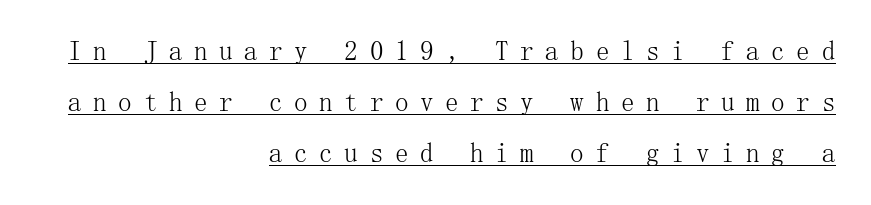
The image shows 27 px text type, upright; set right-aligned, line spacing 1.89x, unusually wide letter spacing (+0.43 em), underlined.
